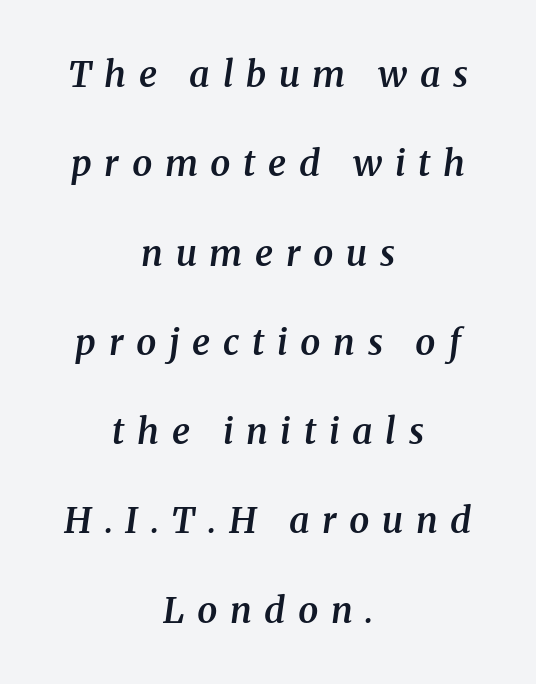
The image shows 36 px semibold serif type, italic (leaning right); set centered, loose line spacing (2.48x), unusually wide letter spacing (+0.35 em), not underlined; medium stroke contrast and a medium x-height.
